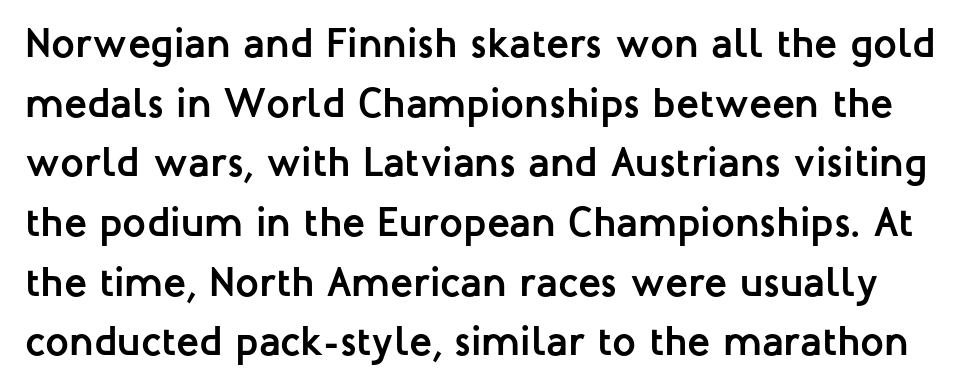
The image shows 42 px semibold sans-serif type, upright; set normal line spacing (1.42x), normal letter spacing, not underlined; low stroke contrast and a medium x-height.
